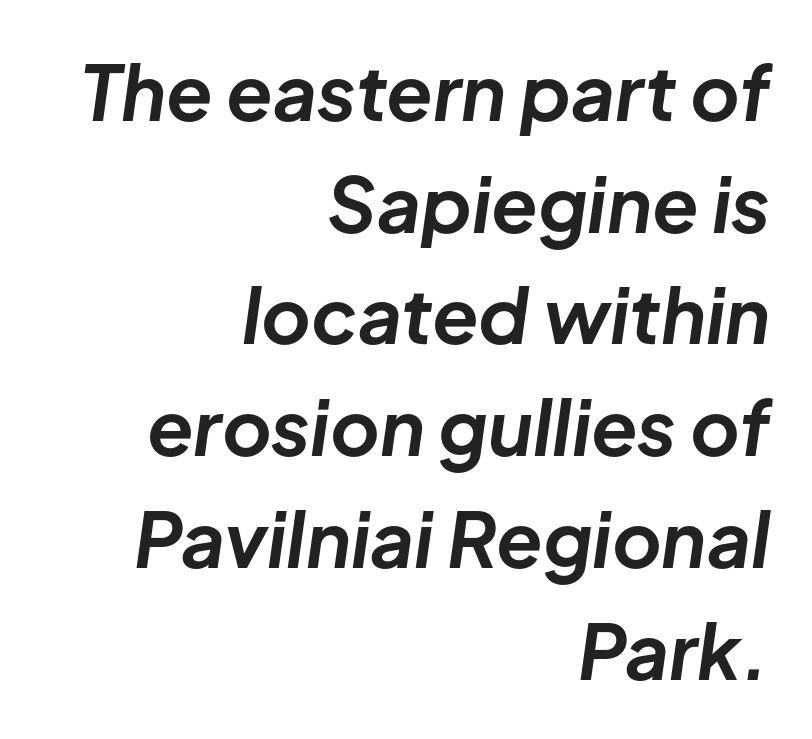
Q: Is the text bold? A: Yes.
Q: Is the text italic (slanted)? A: Yes, it leans right by about 8 degrees.
Q: Is the text underlined? A: No.
Q: How is the paragraph aligned? A: Right-aligned.
Q: Is the spacing between letters normal or unusually wide? A: Normal.
Q: Is the spacing between lines tight, normal or loose? A: Normal.
Q: Width (condensed, normal, or wide)? A: Normal.
Q: Stroke contrast? A: Low.
Q: x-height? A: Medium.
Q: Monospaced? A: No.
